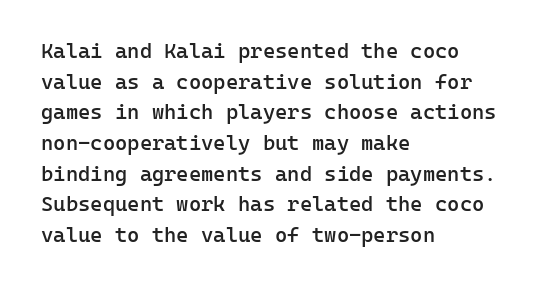
Look at the tracking — it's just the regular setting, nothing added. Normally led — the rows are evenly, conventionally spaced. The paragraph has a hard left edge and a soft right edge. Notice how the stems are strictly vertical — no italics here.
